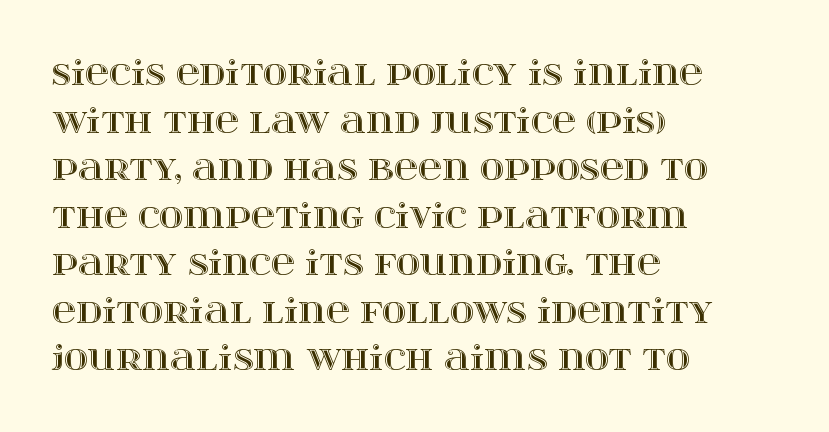
The image shows 33 px wide type, upright; set left-aligned, normal line spacing (1.44x), normal letter spacing, not underlined; a large x-height.
